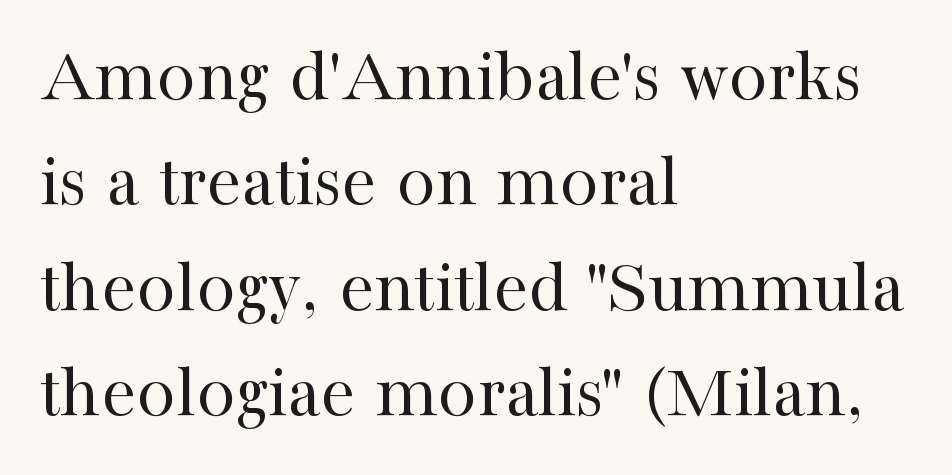
Q: Is the text bold? A: No.
Q: Is the text italic (slanted)? A: No, it is upright.
Q: Is the typeface a serif or a sans-serif typeface? A: Serif.
Q: Is the text underlined? A: No.
Q: How is the paragraph aligned? A: Left-aligned.
Q: Is the spacing between letters normal or unusually wide? A: Normal.
Q: Is the spacing between lines tight, normal or loose? A: Normal.
Q: Width (condensed, normal, or wide)? A: Normal.
Q: Stroke contrast? A: High.
Q: x-height? A: Medium.
Q: Monospaced? A: No.
